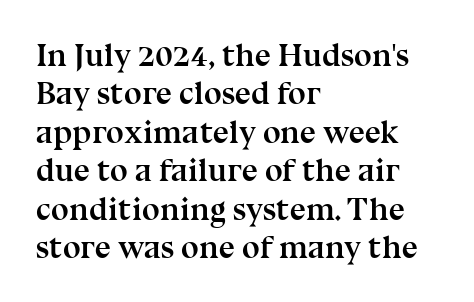
Default kerning and tracking; the words read as compact shapes. These words are printed bold, with thick strokes throughout. Yep, those are serifs on the letters. Is this a fixed-width face? No — the glyphs have proportional, varying widths.
